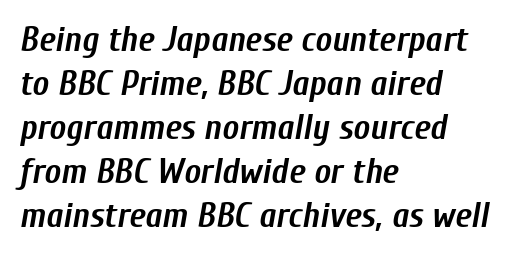
Q: Is the text bold? A: Yes.
Q: Is the text italic (slanted)? A: Yes, it leans right by about 10 degrees.
Q: Is the text underlined? A: No.
Q: How is the paragraph aligned? A: Left-aligned.
Q: Is the spacing between letters normal or unusually wide? A: Normal.
Q: Is the spacing between lines tight, normal or loose? A: Normal.
Q: Width (condensed, normal, or wide)? A: Condensed.
Q: Stroke contrast? A: Low.
Q: x-height? A: Medium.
Q: Monospaced? A: No.
